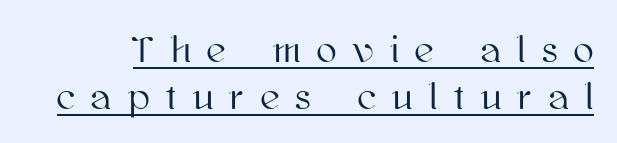
Q: Is the text italic (slanted)? A: No, it is upright.
Q: Is the text underlined? A: Yes.
Q: Is the spacing between letters normal or unusually wide? A: Unusually wide.
Q: Is the spacing between lines tight, normal or loose? A: Normal.
Q: Width (condensed, normal, or wide)? A: Normal.
Q: Stroke contrast? A: High.
Q: x-height? A: Medium.
Q: Monospaced? A: No.
